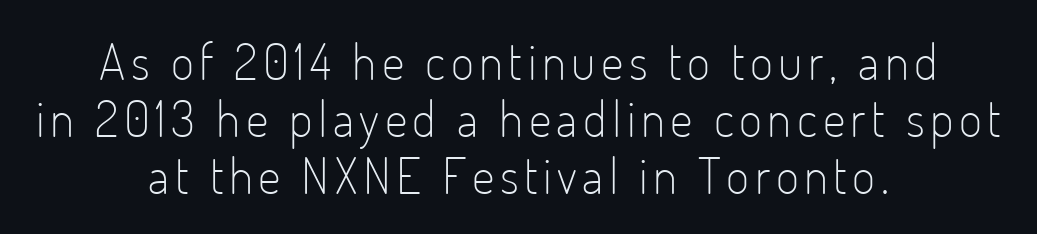
Q: Is the text bold? A: No.
Q: Is the text italic (slanted)? A: No, it is upright.
Q: Is the typeface a serif or a sans-serif typeface? A: Sans-serif.
Q: Is the text underlined? A: No.
Q: How is the paragraph aligned? A: Centered.
Q: Is the spacing between lines tight, normal or loose? A: Tight.
Q: Width (condensed, normal, or wide)? A: Condensed.
Q: Stroke contrast? A: Low.
Q: x-height? A: Small.
Q: Monospaced? A: No.
